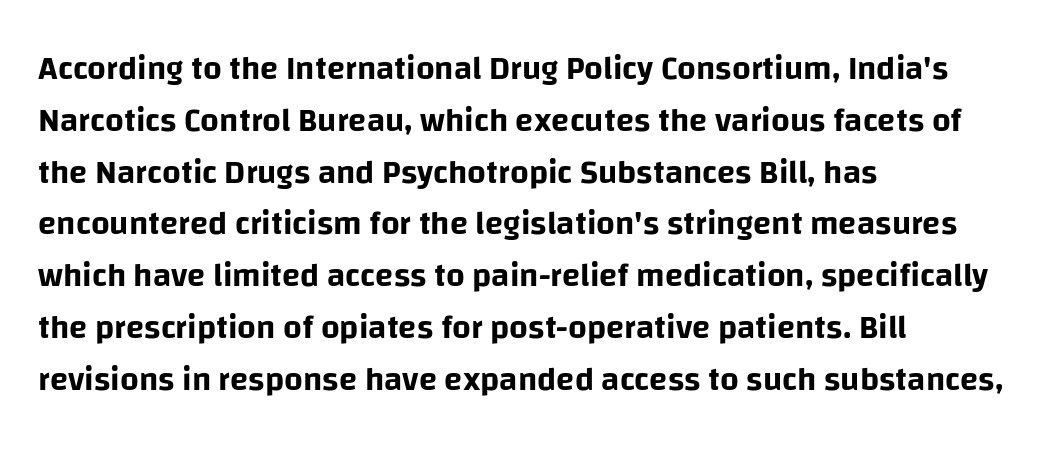
Stroke terminals: plain, sans-serif. The face used here is rendered with its standard letterfit. The strip under each line holds only bare page. Spacing verdict: proportional, widths tailored to each character. Ascenders rise straight up at ninety degrees. Successive baselines arrive at the customary interval.
